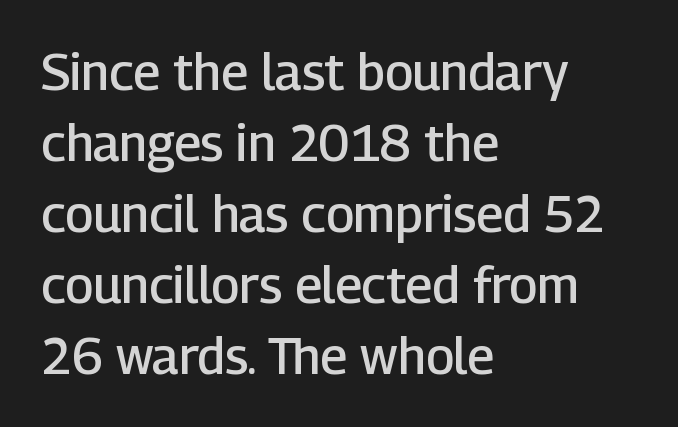
The image shows 50 px semibold sans-serif type, upright; set left-aligned, normal line spacing (1.42x), normal letter spacing, not underlined; low stroke contrast and a medium x-height.
